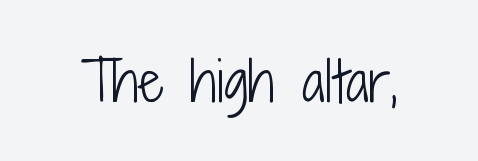
{"serif": "no", "italic": "no", "bold": "no", "weight": "light", "width": "condensed", "stroke_contrast": "low", "x_height": "medium", "monospaced": "no", "underline": "no", "letter_spacing": "normal", "letter_spacing_em": 0.0, "glyph_px": 54}
